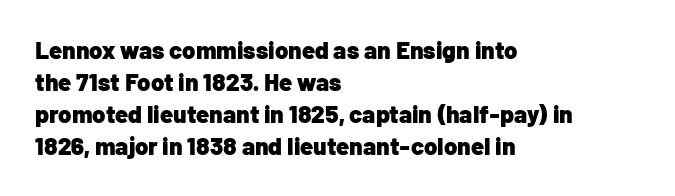
Q: Is the text bold? A: Yes.
Q: Is the text italic (slanted)? A: No, it is upright.
Q: Is the text underlined? A: No.
Q: How is the paragraph aligned? A: Left-aligned.
Q: Is the spacing between letters normal or unusually wide? A: Normal.
Q: Is the spacing between lines tight, normal or loose? A: Normal.
